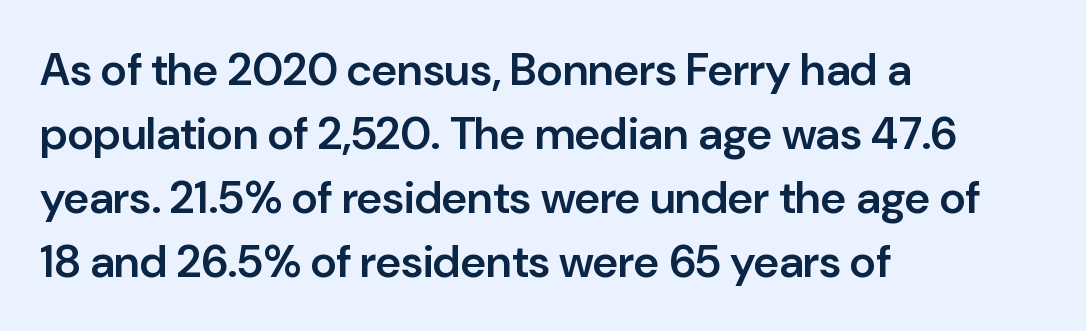
One glance says typical: line gaps are just what's usual. Between one letter and the next there's only the usual sliver of space. The passage shown is typeset with a sans-serif family. Characters remain perfectly vertical along every line.
